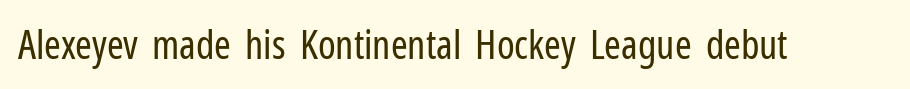
Q: Is the text bold? A: No.
Q: Is the text italic (slanted)? A: No, it is upright.
Q: Is the typeface a serif or a sans-serif typeface? A: Sans-serif.
Q: Is the text underlined? A: No.
Q: Is the spacing between letters normal or unusually wide? A: Normal.
Q: Width (condensed, normal, or wide)? A: Condensed.
Q: Stroke contrast? A: Low.
Q: x-height? A: Medium.
Q: Monospaced? A: No.
